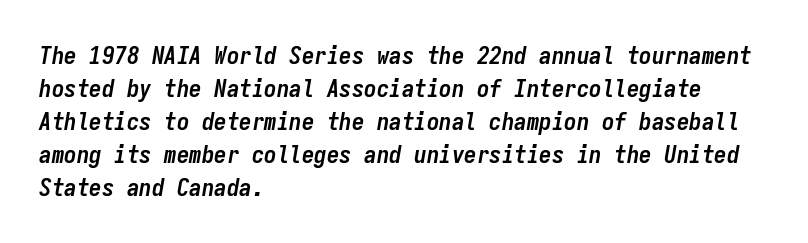
The image shows 25 px bold type, italic (leaning right); set left-aligned, normal line spacing (1.32x), normal letter spacing, not underlined.
